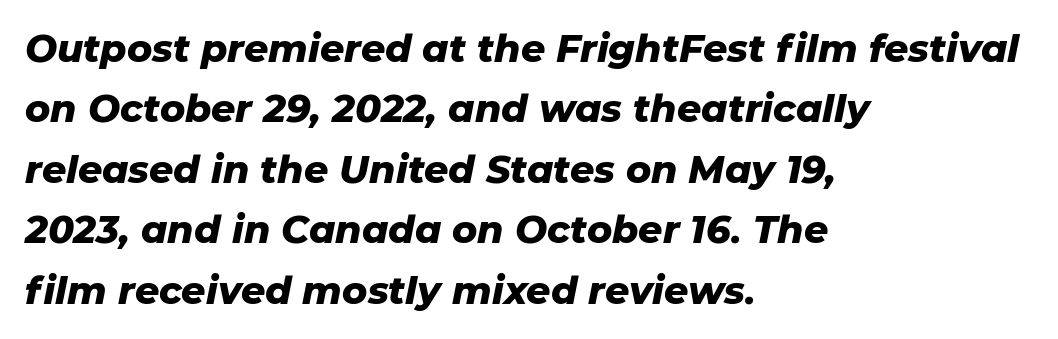
Q: Is the text bold? A: Yes.
Q: Is the text italic (slanted)? A: Yes, it leans right by about 11 degrees.
Q: Is the text underlined? A: No.
Q: How is the paragraph aligned? A: Left-aligned.
Q: Is the spacing between letters normal or unusually wide? A: Normal.
Q: Is the spacing between lines tight, normal or loose? A: Normal.
Q: Width (condensed, normal, or wide)? A: Normal.
Q: Stroke contrast? A: Low.
Q: x-height? A: Medium.
Q: Monospaced? A: No.
